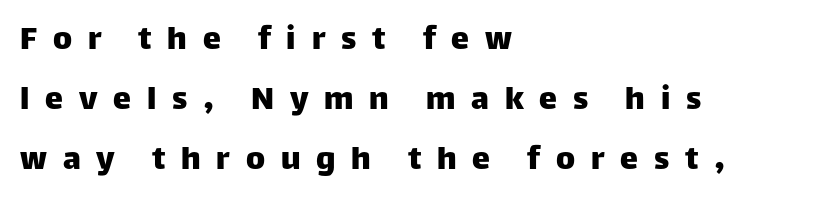
The image shows 36 px sans-serif type, upright; set left-aligned, normal line spacing (1.66x), unusually wide letter spacing (+0.44 em), not underlined; low stroke contrast and a large x-height.
